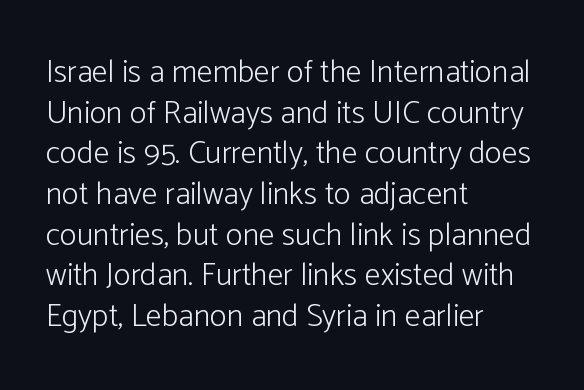
Visually the block forms a straight wall on the left and a jagged coastline on the right. Italic: no, the glyphs are upright roman. Descenders are the only things crossing below the line. Students, observe: this is what conventionally led text looks like. Check where the strokes stop: nothing finishes them off — pure sans. Vertical stems look standard width or narrower in stroke.
